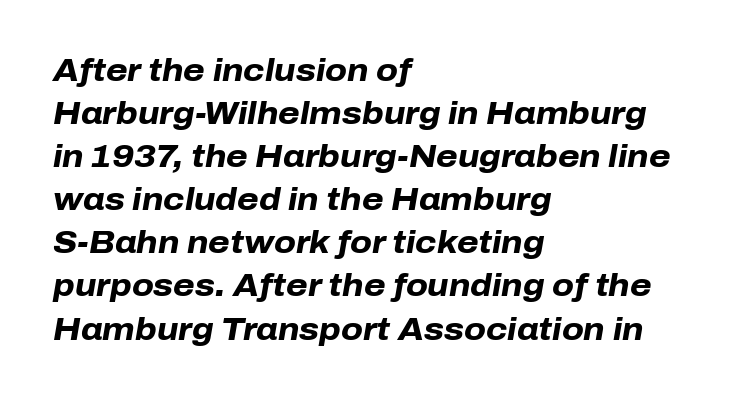
The type is set solid horizontally, with unmodified tracking. The passage shown is not underscored anywhere. The characters look thick and weighty, a clear bold. This sample keeps an unexceptional amount of space between lines. In terms of posture, this sample is oblique. Notice how the passage keeps a crisp vertical edge on the left only.
